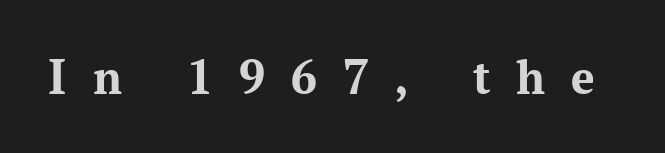
Q: Is the text bold? A: Yes.
Q: Is the text italic (slanted)? A: No, it is upright.
Q: Is the typeface a serif or a sans-serif typeface? A: Serif.
Q: Is the text underlined? A: No.
Q: Is the spacing between letters normal or unusually wide? A: Unusually wide.
Q: Width (condensed, normal, or wide)? A: Normal.
Q: Stroke contrast? A: Medium.
Q: x-height? A: Medium.
Q: Monospaced? A: No.
